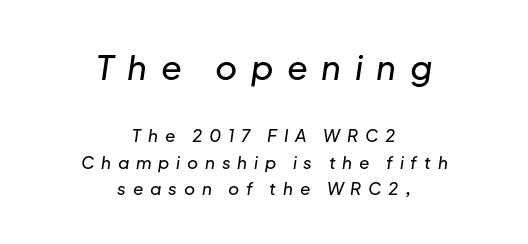
{"italic": "yes", "lean": "right", "slant_degrees": 8, "width": "normal", "stroke_contrast": "low", "x_height": "medium", "monospaced": "no", "underline": "no", "align": "center", "line_spacing": "normal", "line_spacing_ratio": 1.56, "letter_spacing": "wide", "letter_spacing_em": 0.4, "larger_block": "first", "size_ratio": 2.0, "glyph_px": 34}
